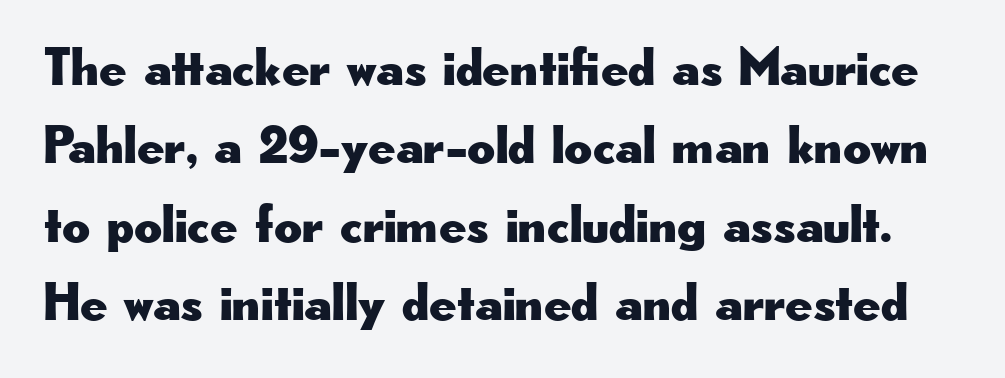
The image shows 54 px wide sans-serif type, upright; set normal line spacing (1.45x), normal letter spacing, not underlined; low stroke contrast and a small x-height.
